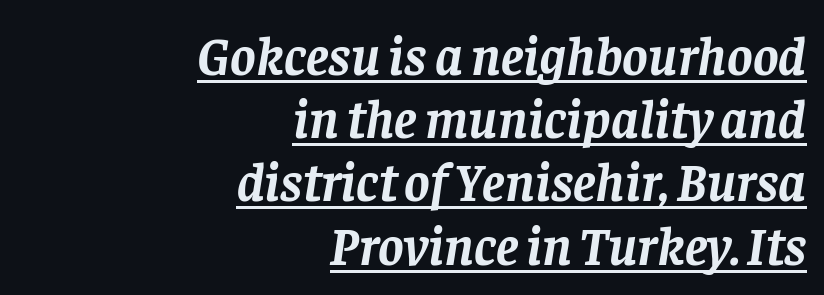
The words here are underlined. Is the block centered? No — it sits flush against the right margin. Is the type bold? Yes — the strokes are clearly thick and heavy. Classification — serif. The rendering uses natural spacing where letterforms have individual widths.
